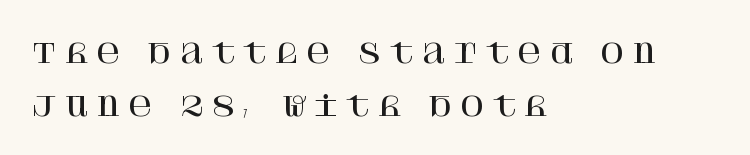
Q: Is the text italic (slanted)? A: No, it is upright.
Q: Is the text underlined? A: No.
Q: How is the paragraph aligned? A: Left-aligned.
Q: Is the spacing between letters normal or unusually wide? A: Unusually wide.
Q: Is the spacing between lines tight, normal or loose? A: Loose.
